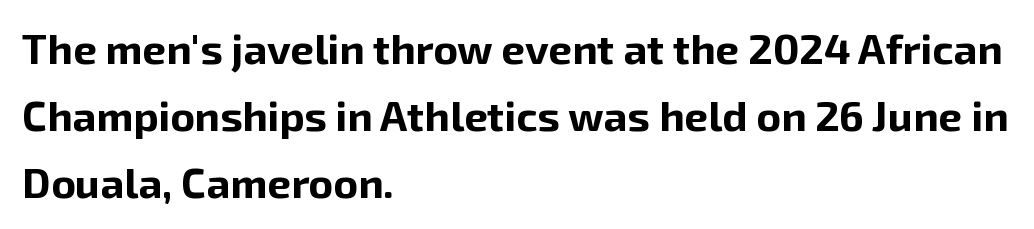
Q: Is the text bold? A: Yes.
Q: Is the text italic (slanted)? A: No, it is upright.
Q: Is the typeface a serif or a sans-serif typeface? A: Sans-serif.
Q: Is the text underlined? A: No.
Q: How is the paragraph aligned? A: Left-aligned.
Q: Is the spacing between letters normal or unusually wide? A: Normal.
Q: Is the spacing between lines tight, normal or loose? A: Normal.
Q: Width (condensed, normal, or wide)? A: Normal.
Q: Stroke contrast? A: Low.
Q: x-height? A: Medium.
Q: Monospaced? A: No.
